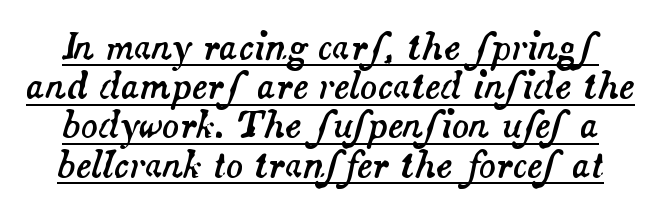
The image shows 35 px text type, italic (leaning right); set tight line spacing (1.12x), normal letter spacing, underlined; medium stroke contrast and a small x-height.
